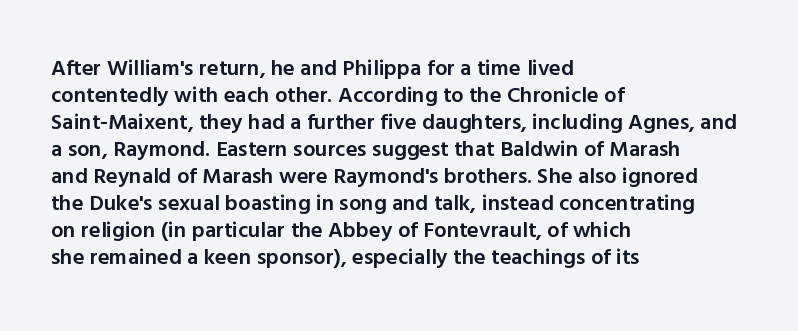
Q: Is the text bold? A: Semi-bold.
Q: Is the text italic (slanted)? A: No, it is upright.
Q: Is the text underlined? A: No.
Q: How is the paragraph aligned? A: Left-aligned.
Q: Is the spacing between letters normal or unusually wide? A: Normal.
